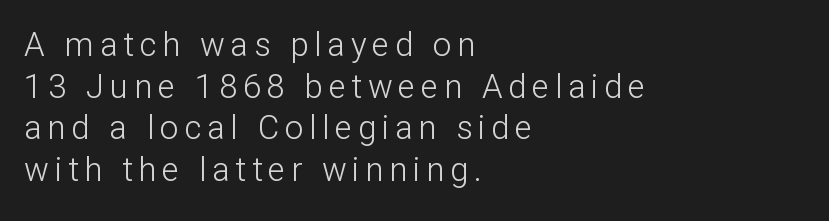
{"serif": "no", "italic": "no", "bold": "no", "weight": "light", "width": "normal", "stroke_contrast": "low", "x_height": "medium", "monospaced": "no", "underline": "no", "align": "left", "line_spacing": "normal", "line_spacing_ratio": 1.26, "glyph_px": 33}
